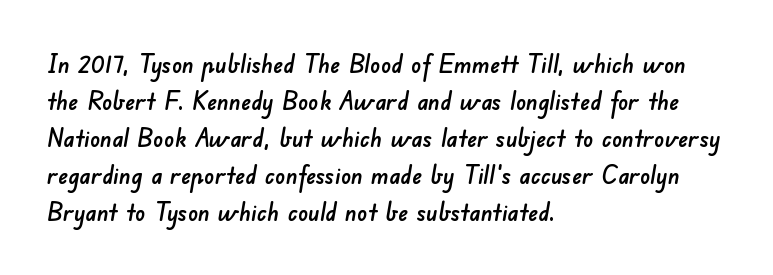
{"underline": "no", "align": "left", "line_spacing": "normal", "line_spacing_ratio": 1.48, "letter_spacing": "normal", "letter_spacing_em": 0.0, "glyph_px": 25}
